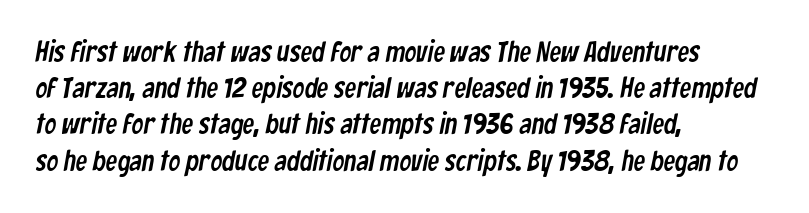
Character widths vary here, with narrow letters taking less room than wide ones. Reading down the block, your eye returns to a fixed left position each line. The line texture is even and compact thanks to regular tracking. Unlike a traditional serif, this face leaves its strokes unadorned. The passage shown stacks its lines at a standard gap.
